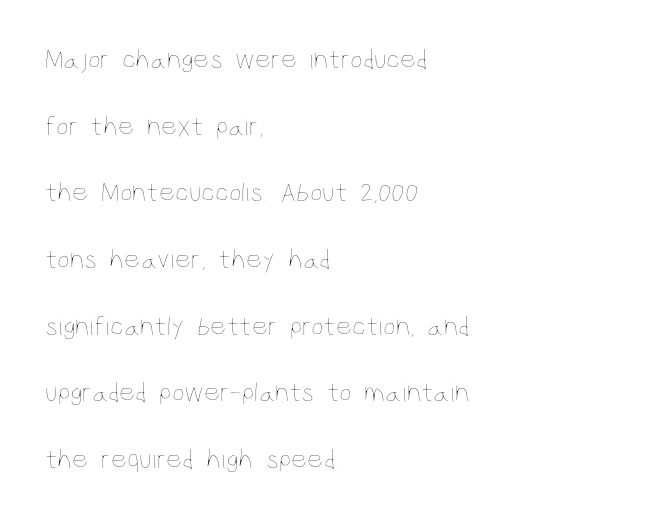
Q: Is the text bold? A: No.
Q: Is the text italic (slanted)? A: No, it is upright.
Q: Is the text underlined? A: No.
Q: How is the paragraph aligned? A: Left-aligned.
Q: Is the spacing between letters normal or unusually wide? A: Normal.
Q: Is the spacing between lines tight, normal or loose? A: Loose.
Q: Width (condensed, normal, or wide)? A: Condensed.
Q: Stroke contrast? A: Low.
Q: x-height? A: Large.
Q: Monospaced? A: No.
